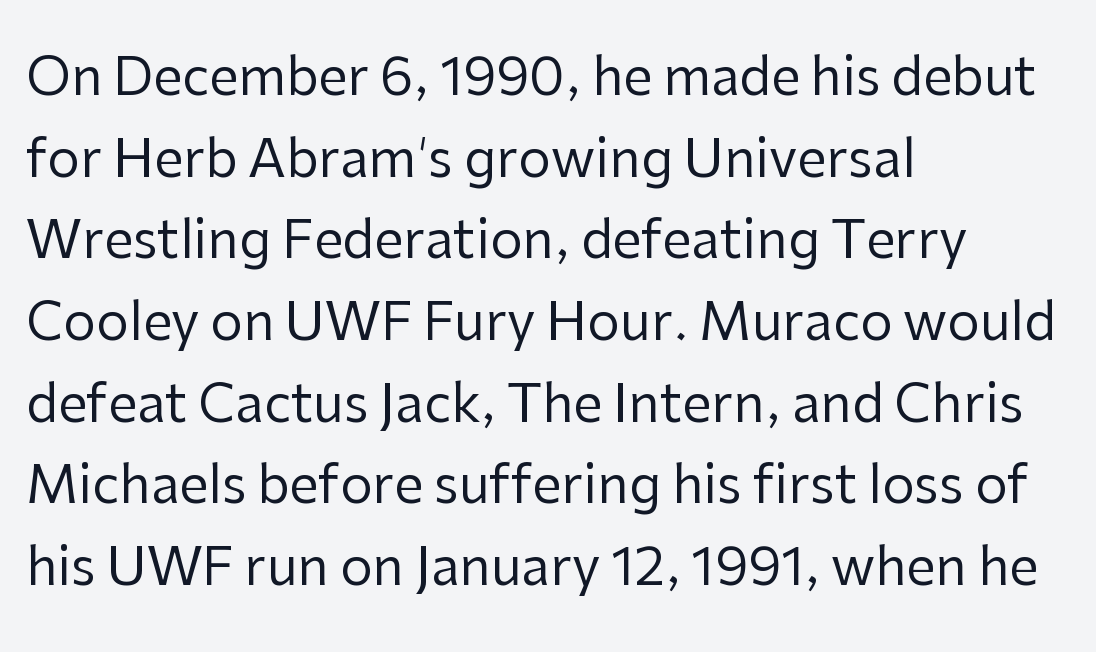
Letters have the restrained weight of plain body copy at most. Honestly, the letter spacing is just normal — you wouldn't notice it. Type without underlining. One glance says typical: line gaps are just what's usual.
